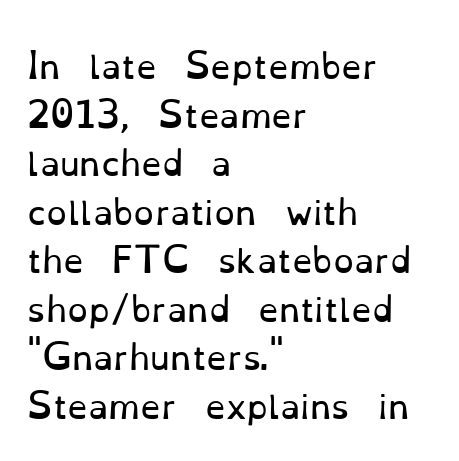
The image shows 33 px regular-weight serif type, upright; set left-aligned, normal line spacing (1.47x), normal letter spacing, not underlined; low stroke contrast and a small x-height.
